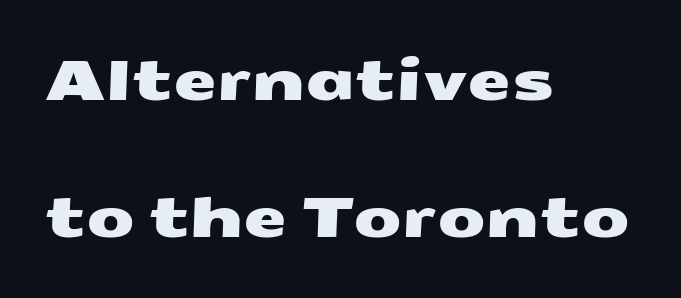
The image shows 56 px wide sans-serif type; set left-aligned, loose line spacing (2.45x), normal letter spacing, not underlined; medium stroke contrast and a medium x-height.
